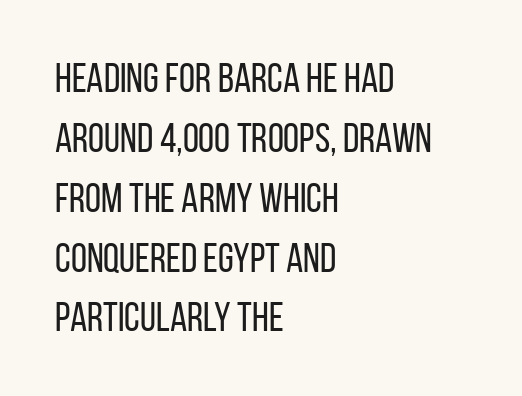
{"serif": "no", "italic": "no", "bold": "no", "weight": "regular", "width": "condensed", "stroke_contrast": "low", "x_height": "large", "monospaced": "no", "underline": "no", "align": "left", "line_spacing": "normal", "line_spacing_ratio": 1.46, "letter_spacing": "normal", "letter_spacing_em": 0.0, "glyph_px": 41}
